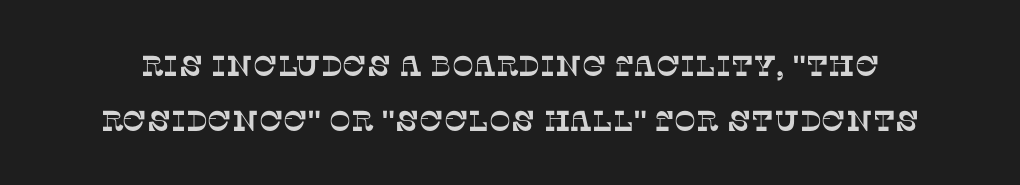
The image shows 29 px serif type; set loose line spacing (1.91x), normal letter spacing, not underlined; low stroke contrast and a large x-height.
